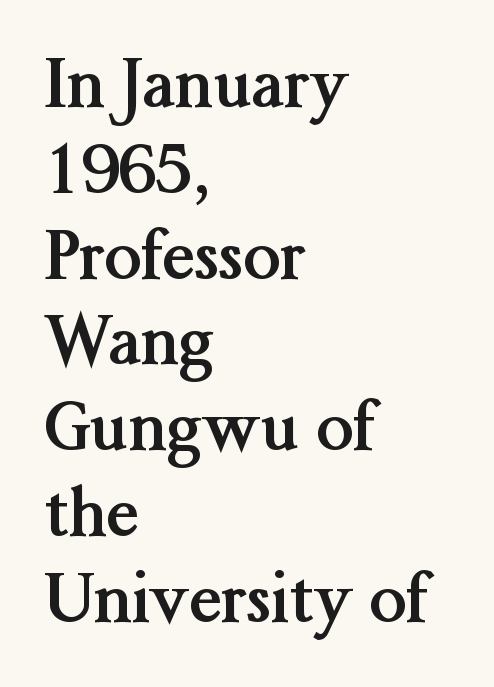
You could not count columns in this text — the font is proportionally spaced. What weight is shown? A full bold with thick strokes. This sample uses plain, unmodified letter spacing. Ordinary non-slanted type is in use. Does the leading feel generous? No, just average. Where is the straight margin? On the left.
